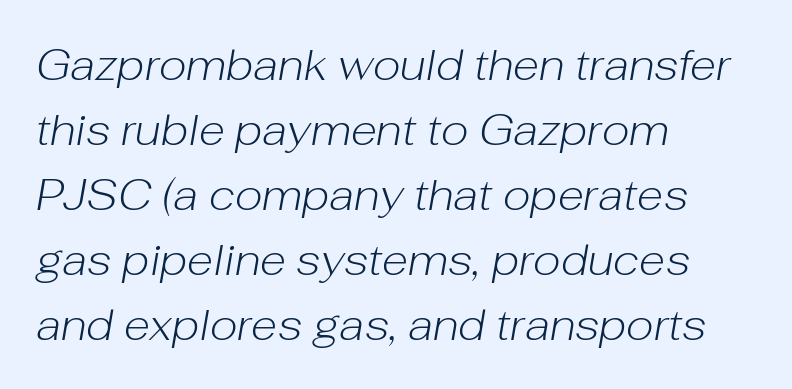
Q: Is the text bold? A: No.
Q: Is the text italic (slanted)? A: Yes, it leans right by about 10 degrees.
Q: Is the text underlined? A: No.
Q: How is the paragraph aligned? A: Left-aligned.
Q: Is the spacing between letters normal or unusually wide? A: Normal.
Q: Is the spacing between lines tight, normal or loose? A: Normal.
Q: Width (condensed, normal, or wide)? A: Normal.
Q: Stroke contrast? A: Low.
Q: x-height? A: Medium.
Q: Monospaced? A: No.
